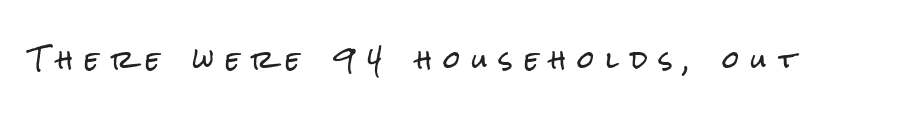
Q: Is the text italic (slanted)? A: No, it is upright.
Q: Is the text underlined? A: No.
Q: Is the spacing between letters normal or unusually wide? A: Unusually wide.
